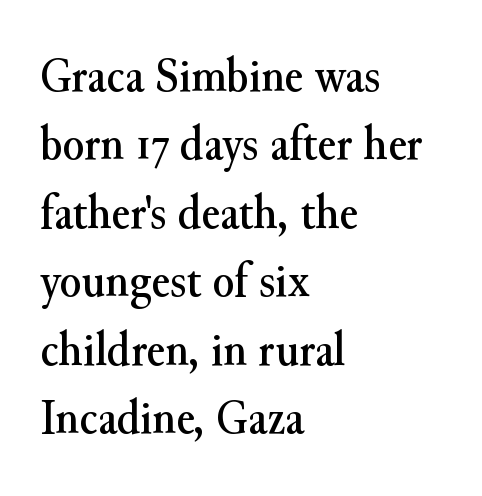
{"serif": "yes", "italic": "no", "width": "normal", "stroke_contrast": "medium", "x_height": "small", "monospaced": "no", "underline": "no", "align": "left", "line_spacing": "normal", "line_spacing_ratio": 1.37, "letter_spacing": "normal", "letter_spacing_em": 0.0, "glyph_px": 50}
